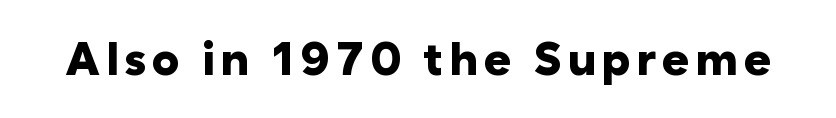
Underline: absent. Notice how thick the strokes are: this is what a full bold looks like. These lines are composed in type without serifs. Posture: vertical. Character widths vary here, with narrow letters taking less room than wide ones.
